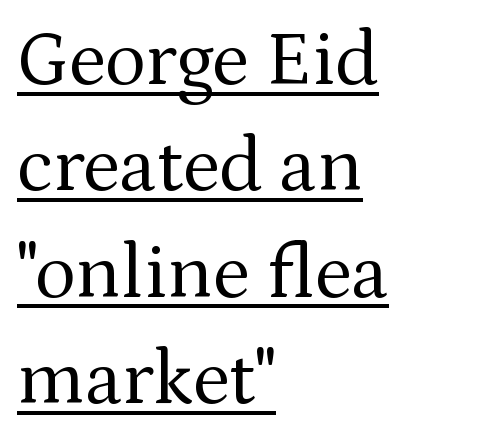
Character widths vary here, with narrow letters taking less room than wide ones. Nope, not italic — everything's standing straight. What decoration does the sample have? An underline. Stems and bowls with no extra thickness — not bold. The face used here is rendered with its standard letterfit.
